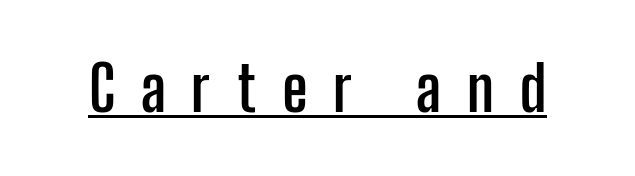
The image shows 62 px semibold, condensed sans-serif type, upright; set unusually wide letter spacing (+0.41 em), underlined; low stroke contrast and a medium x-height.
